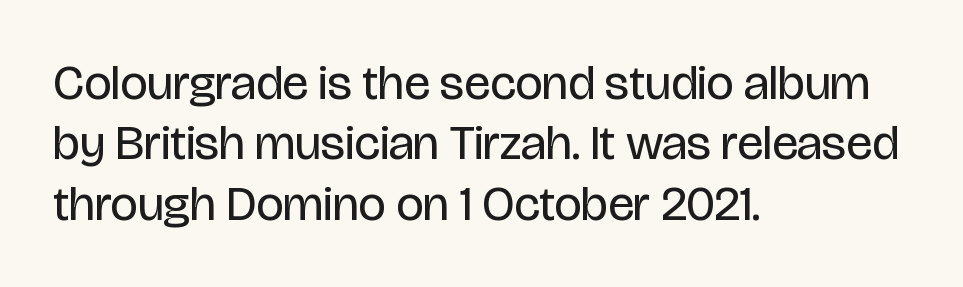
Q: Is the text bold? A: No.
Q: Is the text italic (slanted)? A: No, it is upright.
Q: Is the typeface a serif or a sans-serif typeface? A: Sans-serif.
Q: Is the text underlined? A: No.
Q: How is the paragraph aligned? A: Left-aligned.
Q: Is the spacing between letters normal or unusually wide? A: Normal.
Q: Width (condensed, normal, or wide)? A: Condensed.
Q: Stroke contrast? A: Low.
Q: x-height? A: Large.
Q: Monospaced? A: No.
